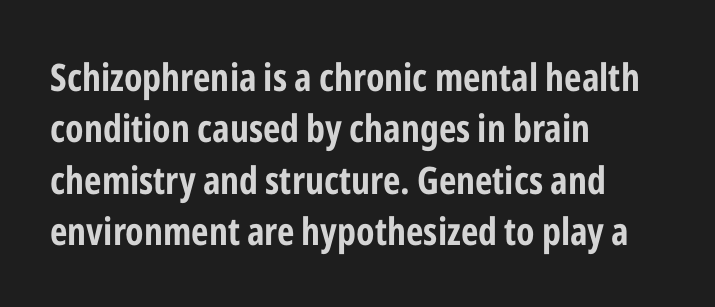
{"serif": "no", "italic": "no", "width": "condensed", "stroke_contrast": "low", "x_height": "medium", "monospaced": "no", "underline": "no", "align": "left", "line_spacing": "normal", "line_spacing_ratio": 1.35, "letter_spacing": "normal", "letter_spacing_em": 0.0, "glyph_px": 38}
